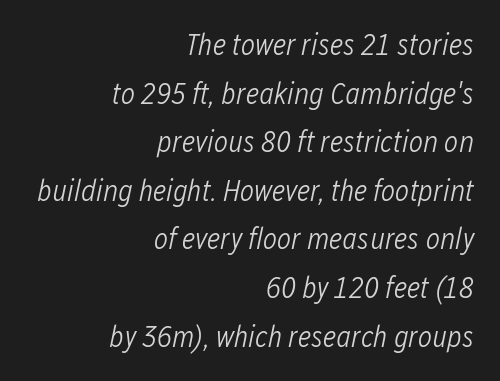
Q: Is the text bold? A: No.
Q: Is the text italic (slanted)? A: Yes, it leans right by about 12 degrees.
Q: Is the text underlined? A: No.
Q: How is the paragraph aligned? A: Right-aligned.
Q: Is the spacing between letters normal or unusually wide? A: Normal.
Q: Is the spacing between lines tight, normal or loose? A: Normal.
Q: Width (condensed, normal, or wide)? A: Condensed.
Q: Stroke contrast? A: Low.
Q: x-height? A: Medium.
Q: Monospaced? A: No.
